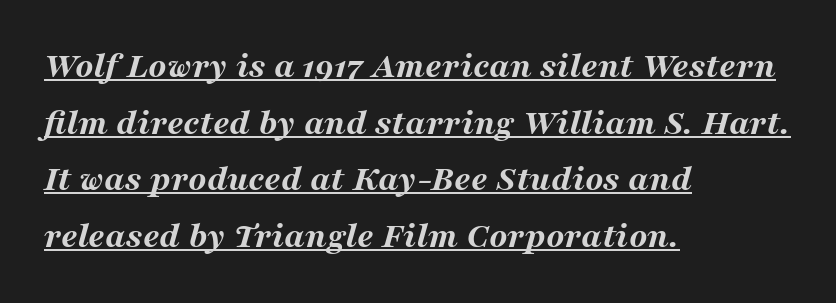
A student would call this left alignment; a typographer would say flush left, rag right. How heavy is the stroke? Heavy — this is a bold. A typesetter would call this zero additional tracking. The passage shown is typed in a proportional face where columns would drift.
